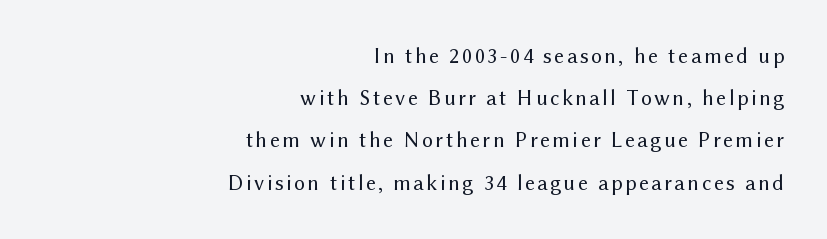
{"italic": "no", "bold": "no", "underline": "no", "align": "right", "line_spacing": "loose", "line_spacing_ratio": 1.92, "glyph_px": 22}
